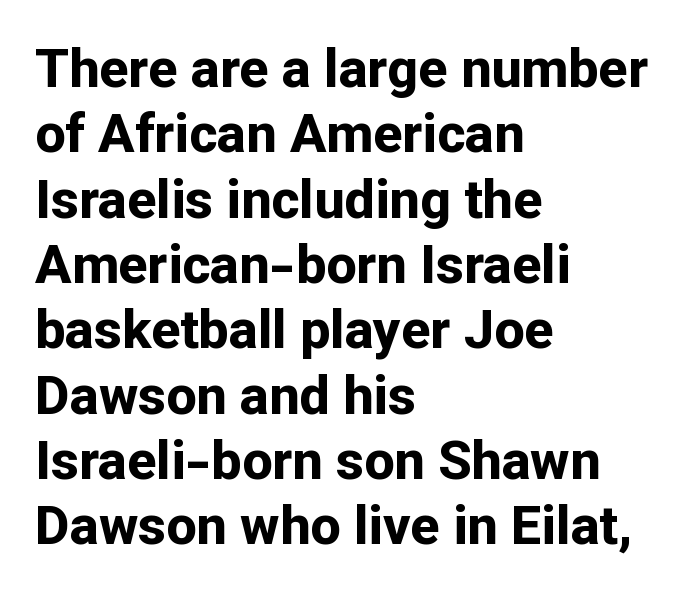
The image shows 54 px bold sans-serif type, upright; set left-aligned, line spacing 1.21x, normal letter spacing, not underlined; low stroke contrast and a medium x-height.
